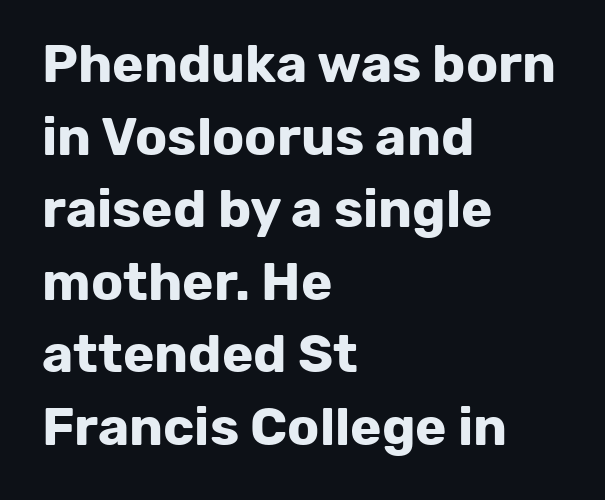
The image shows 53 px bold sans-serif type, upright; set left-aligned, normal line spacing (1.37x), normal letter spacing, not underlined; low stroke contrast and a medium x-height.
